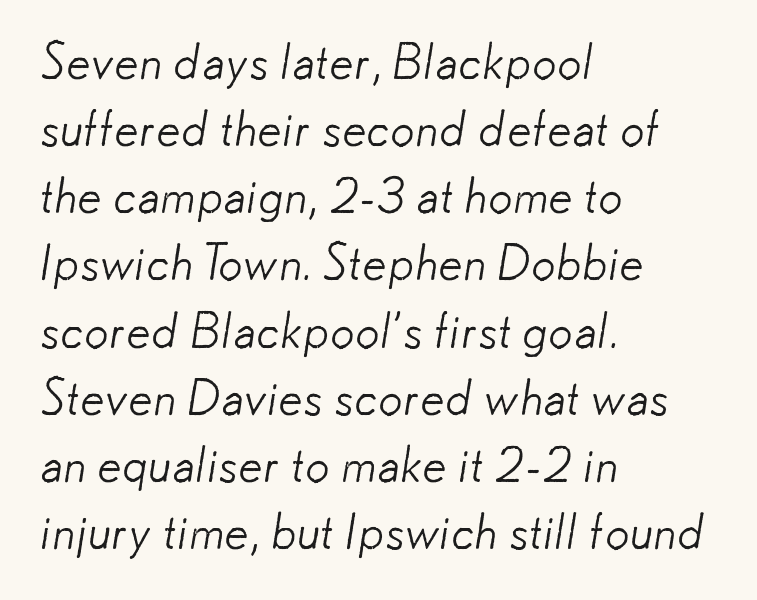
A typesetter would call this zero additional tracking. Compared with typical paragraphs, the rows here are spaced about the same. Stem width sits at or under what a default text font uses. The font family rendered here belongs to the sans-serif group. The setting favours the left margin, as ordinary paragraphs usually do. The foot of each line stays bare and open.
